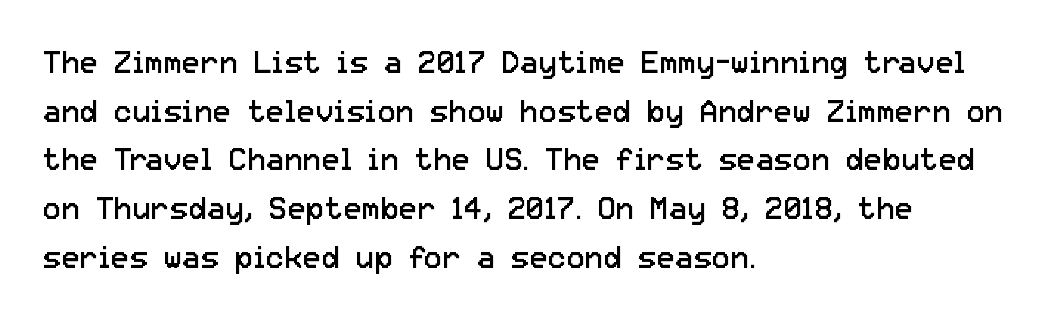
Q: Is the text bold? A: No.
Q: Is the text italic (slanted)? A: No, it is upright.
Q: Is the typeface a serif or a sans-serif typeface? A: Sans-serif.
Q: Is the text underlined? A: No.
Q: How is the paragraph aligned? A: Left-aligned.
Q: Is the spacing between letters normal or unusually wide? A: Normal.
Q: Is the spacing between lines tight, normal or loose? A: Normal.
Q: Width (condensed, normal, or wide)? A: Normal.
Q: Stroke contrast? A: Low.
Q: x-height? A: Medium.
Q: Monospaced? A: No.
